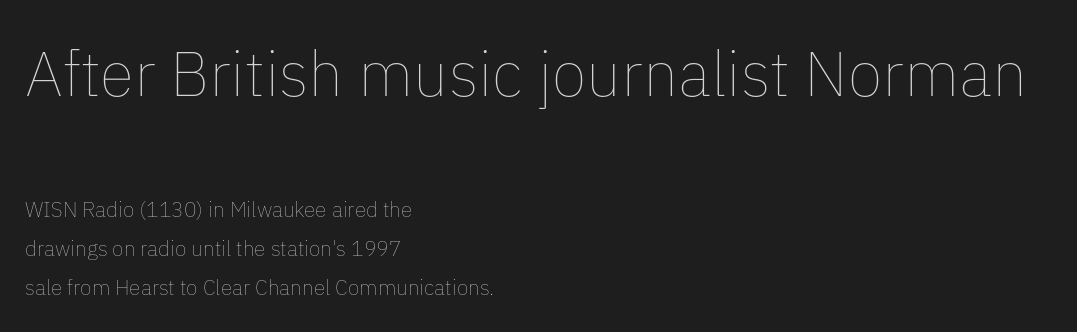
Q: Is the text bold? A: No.
Q: Is the text italic (slanted)? A: No, it is upright.
Q: Is the text underlined? A: No.
Q: How is the paragraph aligned? A: Left-aligned.
Q: Is the spacing between letters normal or unusually wide? A: Normal.
Q: Which block of text is set in a larger size, the first (top) or the second (bottom)? A: The first (top) one.
Q: Width (condensed, normal, or wide)? A: Normal.
Q: Stroke contrast? A: Low.
Q: x-height? A: Medium.
Q: Monospaced? A: No.
